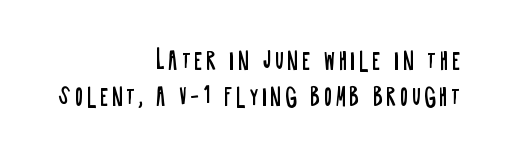
The image shows 22 px text type, upright; set right-aligned, normal line spacing (1.63x), not underlined.
